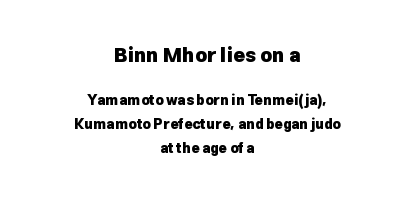
Q: Is the text bold? A: Yes.
Q: Is the text italic (slanted)? A: No, it is upright.
Q: Is the text underlined? A: No.
Q: How is the paragraph aligned? A: Centered.
Q: Is the spacing between letters normal or unusually wide? A: Normal.
Q: Which block of text is set in a larger size, the first (top) or the second (bottom)? A: The first (top) one.
